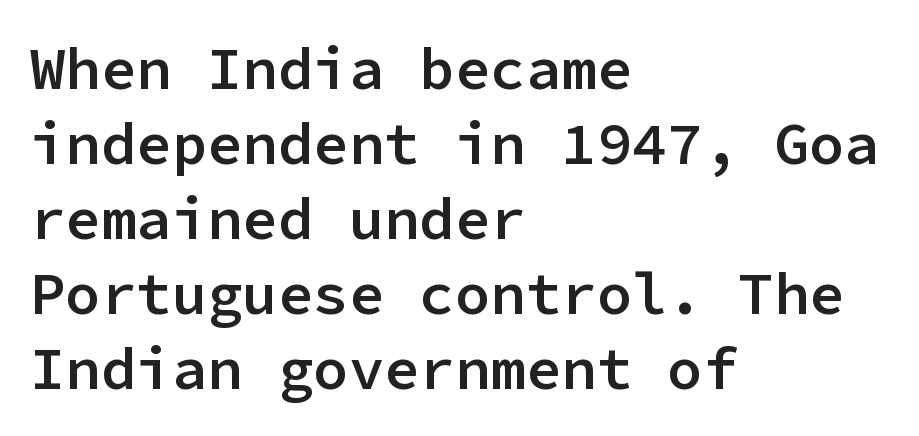
{"serif": "no", "italic": "no", "bold": "semi", "weight": "semibold", "width": "normal", "stroke_contrast": "low", "x_height": "medium", "monospaced": "yes", "underline": "no", "align": "left", "line_spacing": "normal", "line_spacing_ratio": 1.27, "letter_spacing": "normal", "letter_spacing_em": 0.0, "glyph_px": 59}
